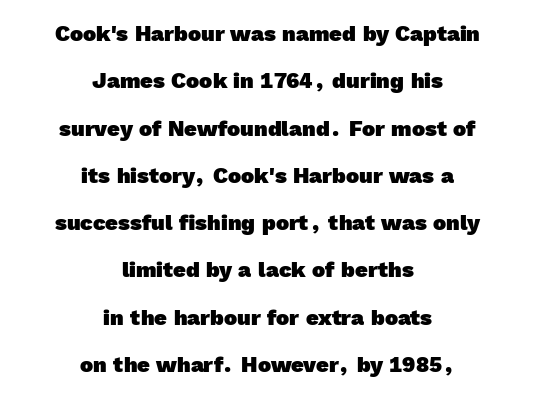
Compared with a flush-left layout, this one balances lines on the center instead. Compared with an ordinary text face, these strokes are far heavier — a full bold. The space beneath each line is pristine and unruled. How would I describe the line gaps? Wide and relaxed. Spacing between characters is what you'd get straight out of the box.
